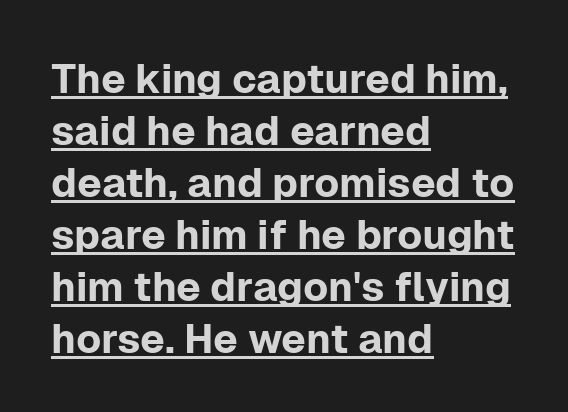
{"serif": "no", "italic": "no", "width": "normal", "stroke_contrast": "low", "x_height": "medium", "monospaced": "no", "underline": "yes", "align": "left", "line_spacing": "normal", "line_spacing_ratio": 1.27, "letter_spacing": "normal", "letter_spacing_em": 0.0, "glyph_px": 41}
